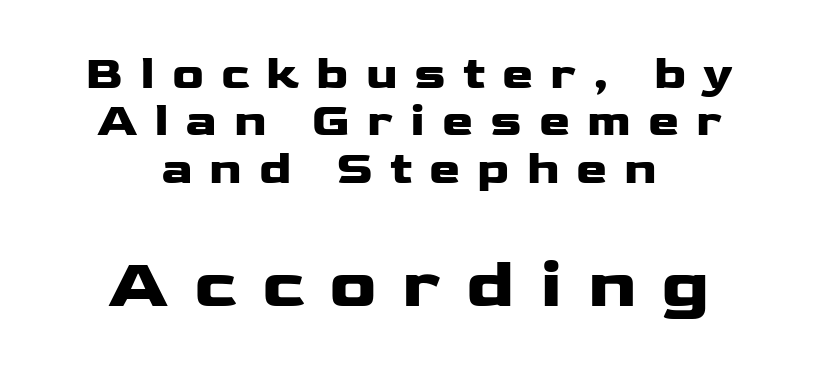
Q: Is the text bold? A: Yes.
Q: Is the text italic (slanted)? A: No, it is upright.
Q: Is the typeface a serif or a sans-serif typeface? A: Sans-serif.
Q: Is the text underlined? A: No.
Q: How is the paragraph aligned? A: Centered.
Q: Is the spacing between letters normal or unusually wide? A: Unusually wide.
Q: Is the spacing between lines tight, normal or loose? A: Tight.
Q: Which block of text is set in a larger size, the first (top) or the second (bottom)? A: The second (bottom) one.
Q: Width (condensed, normal, or wide)? A: Wide.
Q: Stroke contrast? A: Low.
Q: x-height? A: Medium.
Q: Monospaced? A: No.
